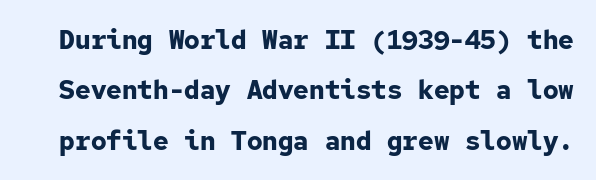
Q: Is the text bold? A: Yes.
Q: Is the text italic (slanted)? A: No, it is upright.
Q: Is the text underlined? A: No.
Q: Is the spacing between letters normal or unusually wide? A: Normal.
Q: Is the spacing between lines tight, normal or loose? A: Loose.
